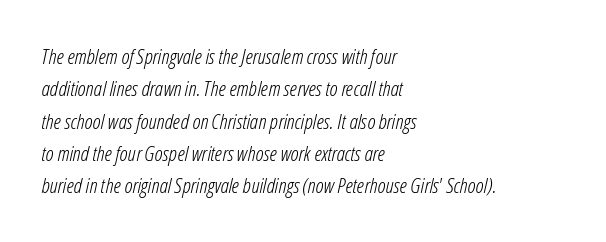
The image shows 21 px text type, italic (leaning right); set left-aligned, normal line spacing (1.54x), normal letter spacing, not underlined.
